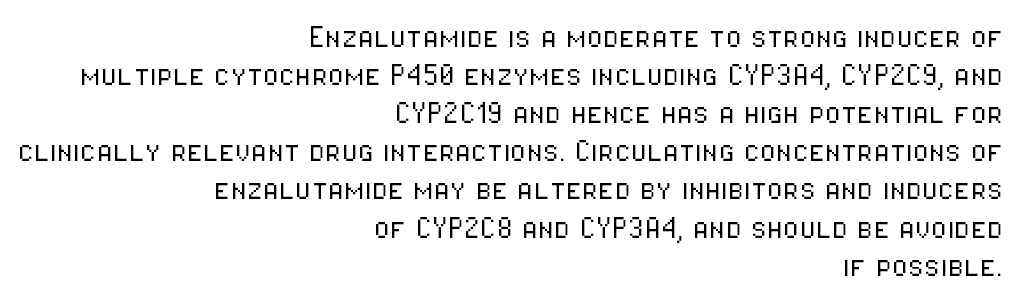
The image shows 37 px light, condensed sans-serif type, upright; set right-aligned, tight line spacing (1.03x), normal letter spacing, not underlined; low stroke contrast and a medium x-height.
